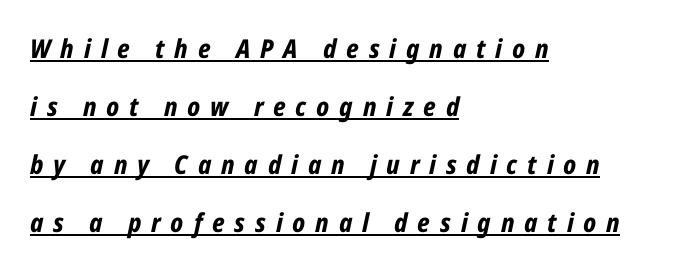
The image shows 26 px bold type, italic (leaning right); set left-aligned, loose line spacing (2.23x), unusually wide letter spacing (+0.38 em), underlined.
